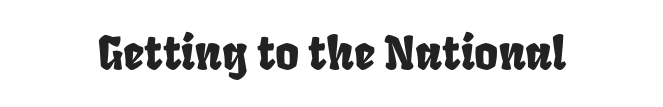
Q: Is the text underlined? A: No.
Q: Is the spacing between letters normal or unusually wide? A: Normal.
Q: Width (condensed, normal, or wide)? A: Condensed.
Q: Stroke contrast? A: Low.
Q: x-height? A: Large.
Q: Monospaced? A: No.
